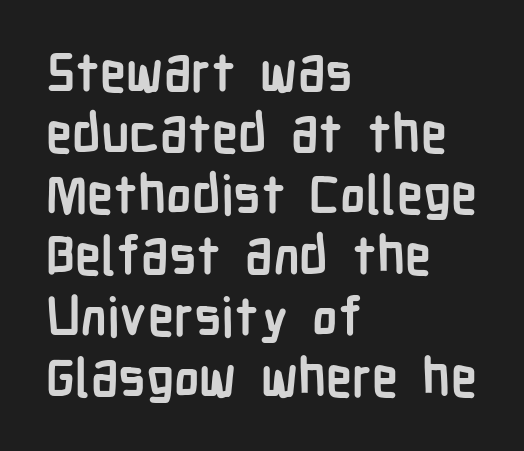
What stands out about the letter spacing? Nothing — it is the standard amount. A typesetter would mark this as roman, not italic. Every row of glyphs begins at an identical x-position on the left. Classification — sans serif. You could not count columns in this text — the font is proportionally spaced. Chunky letters — that's bold for sure.
